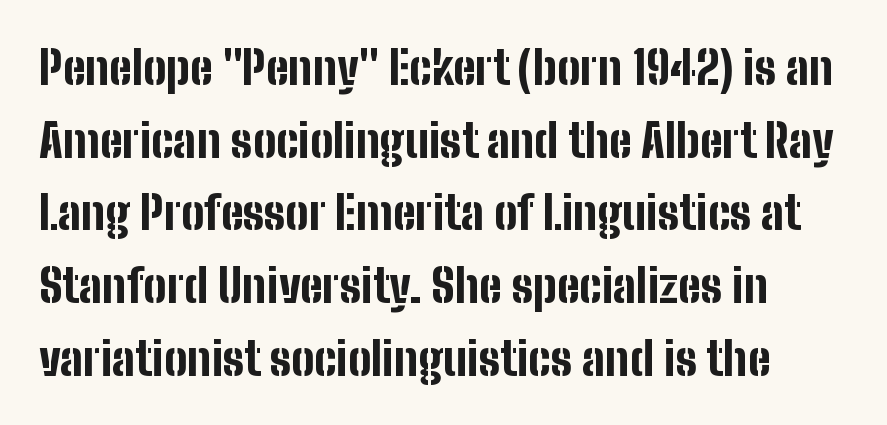
Q: Is the text bold? A: Yes.
Q: Is the text italic (slanted)? A: No, it is upright.
Q: Is the typeface a serif or a sans-serif typeface? A: Sans-serif.
Q: Is the text underlined? A: No.
Q: Is the spacing between letters normal or unusually wide? A: Normal.
Q: Is the spacing between lines tight, normal or loose? A: Normal.
Q: Width (condensed, normal, or wide)? A: Condensed.
Q: Stroke contrast? A: Low.
Q: x-height? A: Medium.
Q: Monospaced? A: No.
